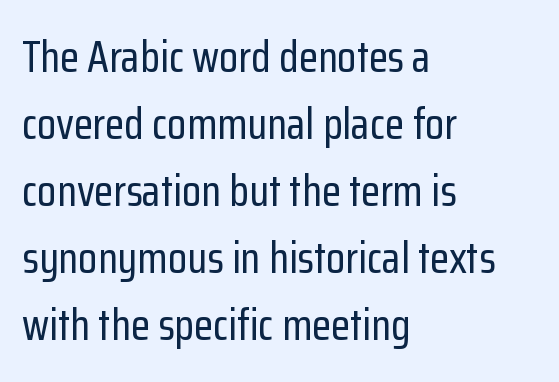
Q: Is the text italic (slanted)? A: No, it is upright.
Q: Is the typeface a serif or a sans-serif typeface? A: Sans-serif.
Q: Is the text underlined? A: No.
Q: How is the paragraph aligned? A: Left-aligned.
Q: Is the spacing between letters normal or unusually wide? A: Normal.
Q: Is the spacing between lines tight, normal or loose? A: Normal.
Q: Width (condensed, normal, or wide)? A: Condensed.
Q: Stroke contrast? A: Low.
Q: x-height? A: Medium.
Q: Monospaced? A: No.
